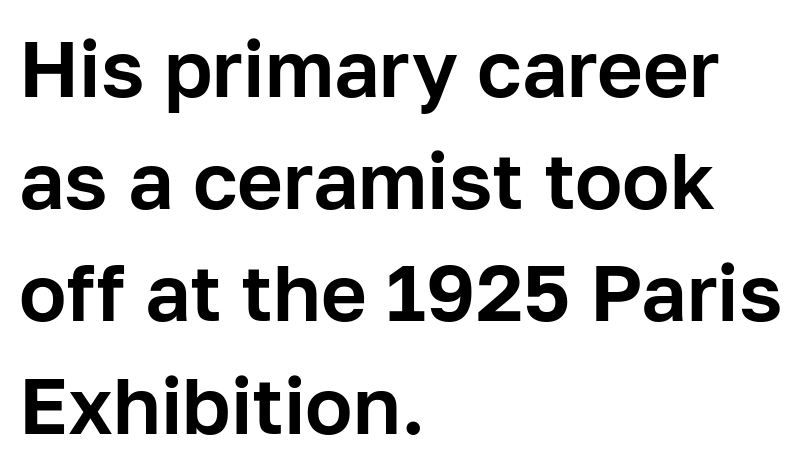
What stands out about the letter spacing? Nothing — it is the standard amount. Vertically, the passage feels balanced, rows spaced as you'd expect. The face used here is a sans, in the tradition of grotesques and geometrics. No word sits above an underline. The font's upright variant was chosen for this text.
